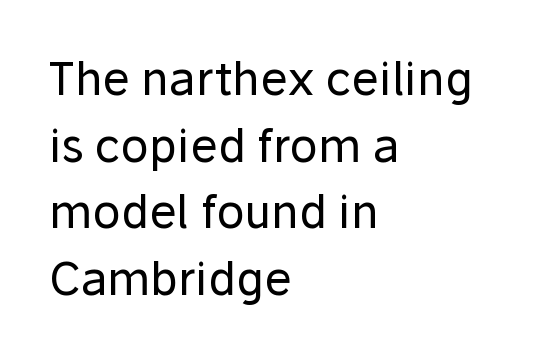
Q: Is the text bold? A: No.
Q: Is the text italic (slanted)? A: No, it is upright.
Q: Is the typeface a serif or a sans-serif typeface? A: Sans-serif.
Q: Is the text underlined? A: No.
Q: How is the paragraph aligned? A: Left-aligned.
Q: Is the spacing between letters normal or unusually wide? A: Normal.
Q: Is the spacing between lines tight, normal or loose? A: Normal.
Q: Width (condensed, normal, or wide)? A: Normal.
Q: Stroke contrast? A: Low.
Q: x-height? A: Medium.
Q: Monospaced? A: No.
